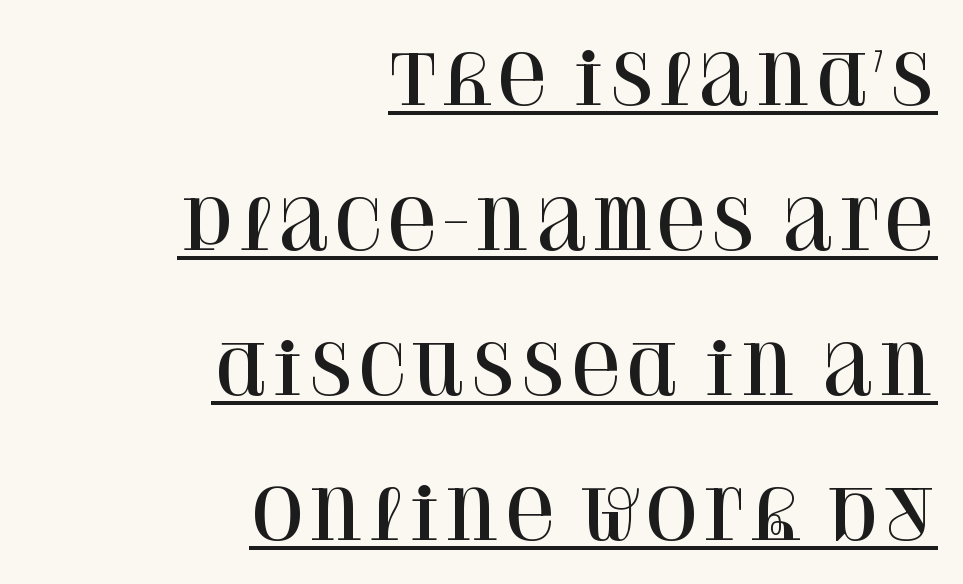
The image shows 69 px serif type, upright; set right-aligned, loose line spacing (2.1x), normal letter spacing, underlined; high stroke contrast and a large x-height.
